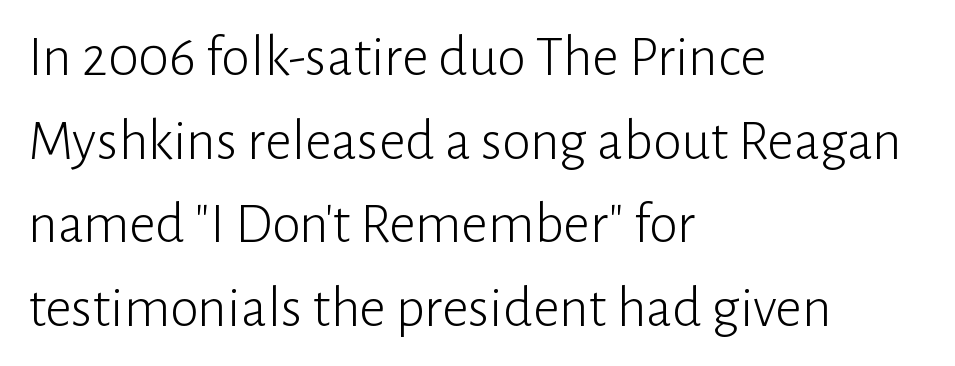
Is there any slant? The stems are plumb. Stems and bowls with no extra thickness — not bold. Letter spacing: default. Horizontally, the lines are justified to the leading edge only. The text was rendered using a sans face with plain stroke endings.
